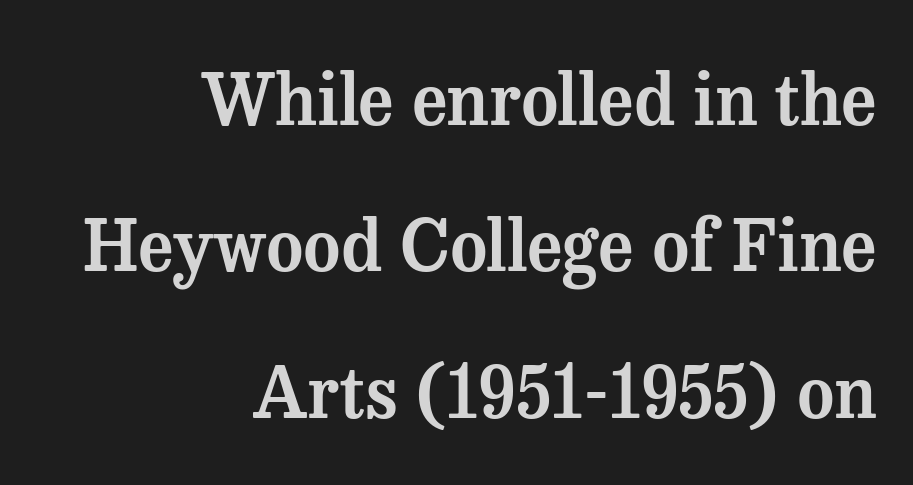
Q: Is the text italic (slanted)? A: No, it is upright.
Q: Is the typeface a serif or a sans-serif typeface? A: Serif.
Q: Is the text underlined? A: No.
Q: How is the paragraph aligned? A: Right-aligned.
Q: Is the spacing between letters normal or unusually wide? A: Normal.
Q: Is the spacing between lines tight, normal or loose? A: Loose.
Q: Width (condensed, normal, or wide)? A: Normal.
Q: Stroke contrast? A: Medium.
Q: x-height? A: Medium.
Q: Monospaced? A: No.
